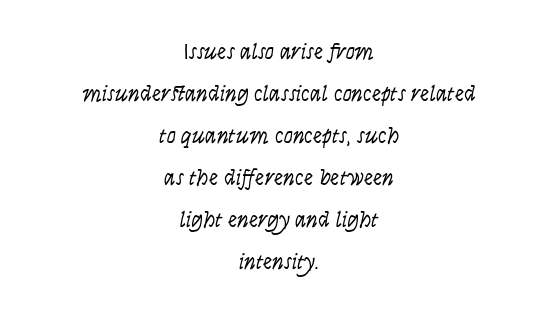
{"italic": "yes", "lean": "right", "slant_degrees": 9, "bold": "no", "underline": "no", "align": "center", "line_spacing_ratio": 1.83, "letter_spacing": "normal", "letter_spacing_em": 0.0, "glyph_px": 23}
